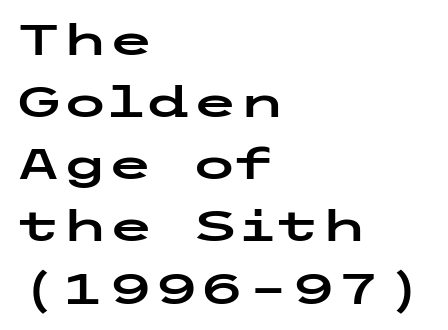
{"serif": "no", "italic": "no", "width": "wide", "stroke_contrast": "low", "x_height": "medium", "underline": "no", "align": "left", "line_spacing": "normal", "line_spacing_ratio": 1.48, "letter_spacing": "normal", "letter_spacing_em": 0.0, "glyph_px": 42}
